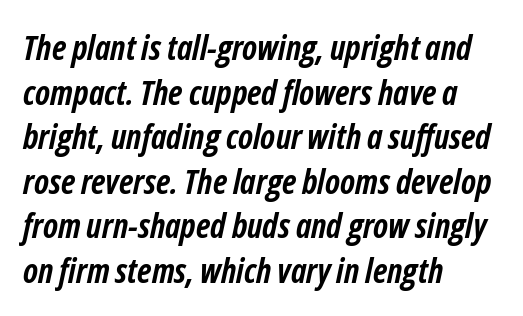
The space between consecutive lines is moderate. Decoration check: the copy has no underline. These lines are rendered in a variable-pitch font. The axis of the letterforms is tilted away from vertical.
